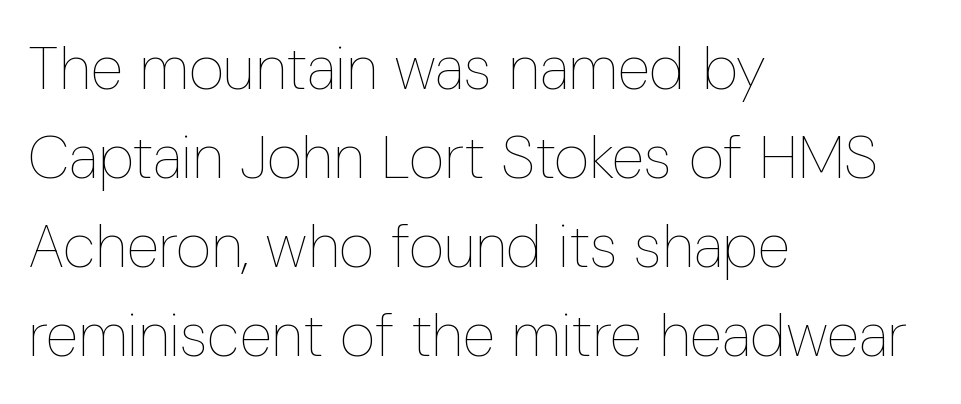
The rendering anchors every line to the left-hand side. The strokes are not fattened; the text isn't bold. In terms of letterspacing, this is plain default setting. Think of a printed novel: that variable character pitch is what you see here. Tall strokes in this sample are plumb rather than angled. The glyphs are unaccompanied by any horizontal stroke below them.
